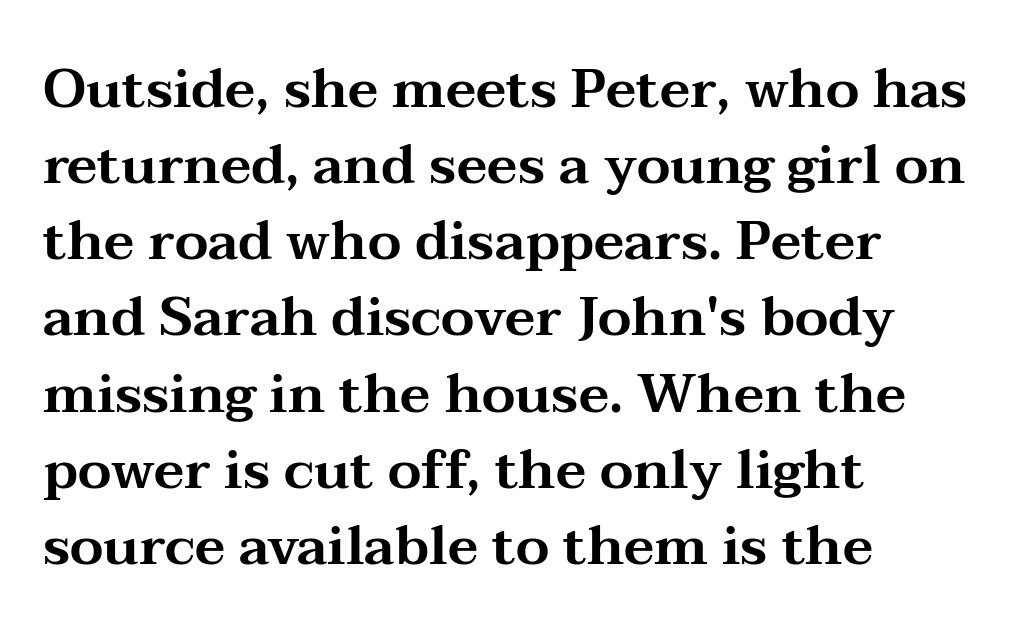
The image shows 54 px wide serif type, upright; set left-aligned, normal line spacing (1.41x), normal letter spacing, not underlined; medium stroke contrast and a medium x-height.
